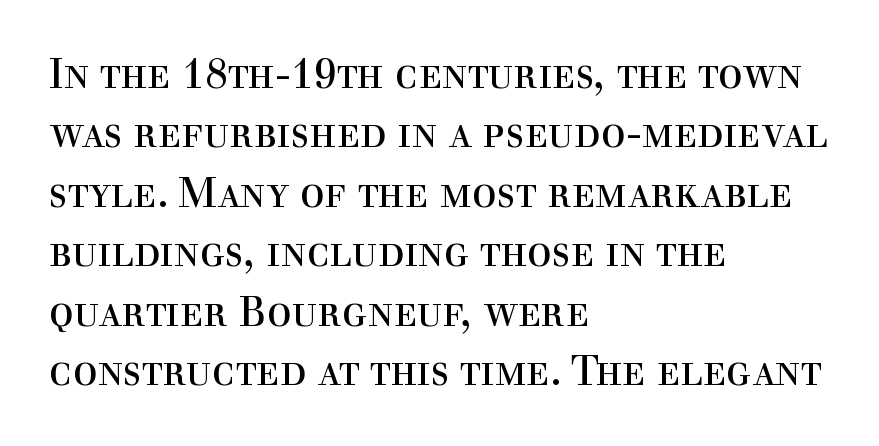
The image shows 41 px regular-weight serif type, upright; set left-aligned, normal line spacing (1.45x), normal letter spacing, not underlined; a medium x-height.
